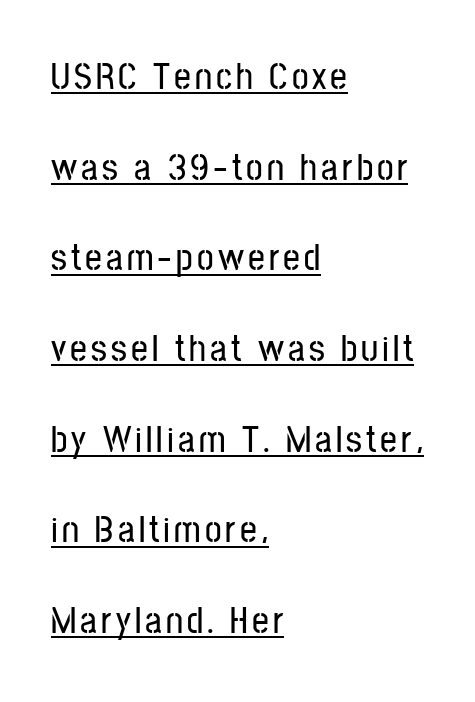
Q: Is the text italic (slanted)? A: No, it is upright.
Q: Is the typeface a serif or a sans-serif typeface? A: Sans-serif.
Q: Is the text underlined? A: Yes.
Q: How is the paragraph aligned? A: Left-aligned.
Q: Is the spacing between lines tight, normal or loose? A: Loose.
Q: Width (condensed, normal, or wide)? A: Condensed.
Q: Stroke contrast? A: Low.
Q: x-height? A: Medium.
Q: Monospaced? A: No.
